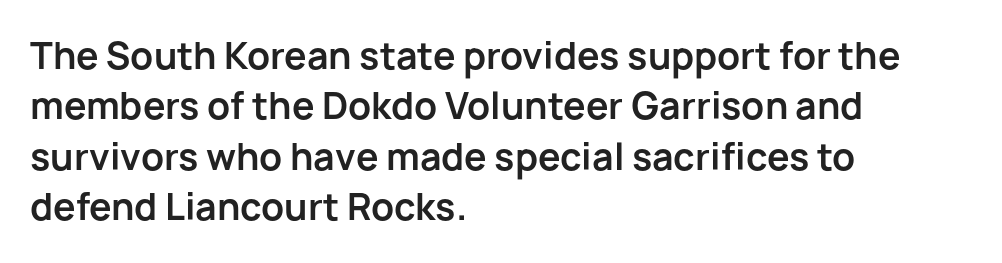
{"serif": "no", "italic": "no", "bold": "yes", "weight": "bold", "width": "normal", "stroke_contrast": "low", "x_height": "medium", "monospaced": "no", "underline": "no", "align": "left", "line_spacing": "normal", "line_spacing_ratio": 1.4, "letter_spacing": "normal", "letter_spacing_em": 0.0, "glyph_px": 36}
